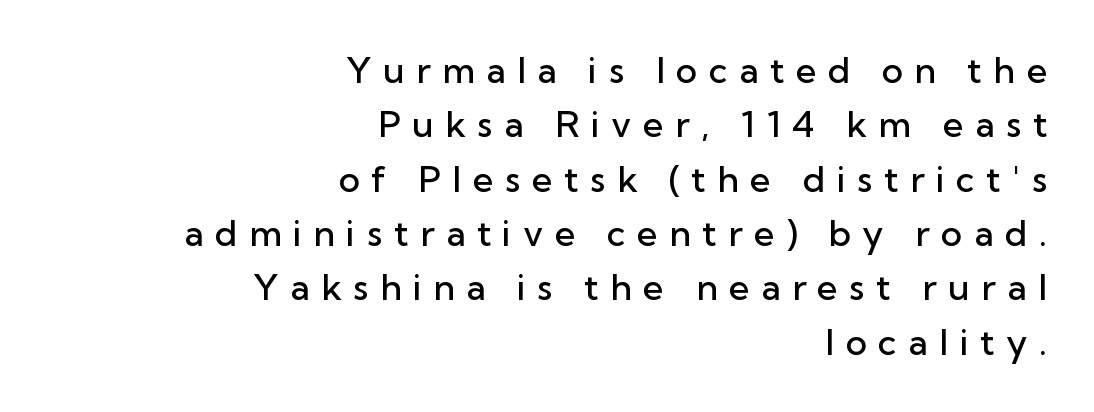
The image shows 36 px semibold sans-serif type, upright; set right-aligned, normal line spacing (1.51x), unusually wide letter spacing (+0.32 em), not underlined; low stroke contrast and a medium x-height.
